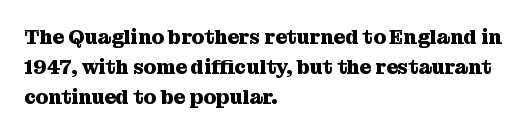
The image shows 20 px bold type, upright; set left-aligned, normal line spacing (1.51x), normal letter spacing, not underlined.
